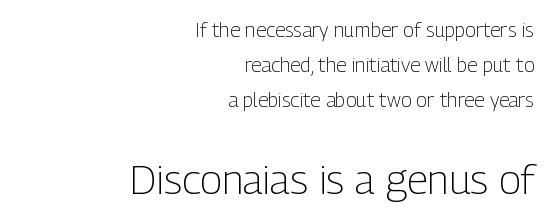
Q: Is the text bold? A: No.
Q: Is the text italic (slanted)? A: No, it is upright.
Q: Is the typeface a serif or a sans-serif typeface? A: Sans-serif.
Q: Is the text underlined? A: No.
Q: How is the paragraph aligned? A: Right-aligned.
Q: Is the spacing between letters normal or unusually wide? A: Normal.
Q: Which block of text is set in a larger size, the first (top) or the second (bottom)? A: The second (bottom) one.
Q: Width (condensed, normal, or wide)? A: Condensed.
Q: Stroke contrast? A: Low.
Q: x-height? A: Medium.
Q: Monospaced? A: No.
